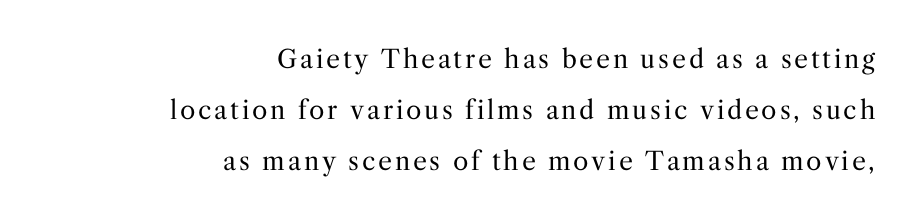
The image shows 25 px text type, upright; set right-aligned, loose line spacing (2.05x), not underlined.
